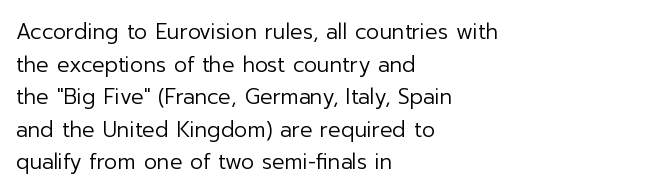
Q: Is the text bold? A: No.
Q: Is the text italic (slanted)? A: No, it is upright.
Q: Is the text underlined? A: No.
Q: How is the paragraph aligned? A: Left-aligned.
Q: Is the spacing between letters normal or unusually wide? A: Normal.
Q: Is the spacing between lines tight, normal or loose? A: Normal.
